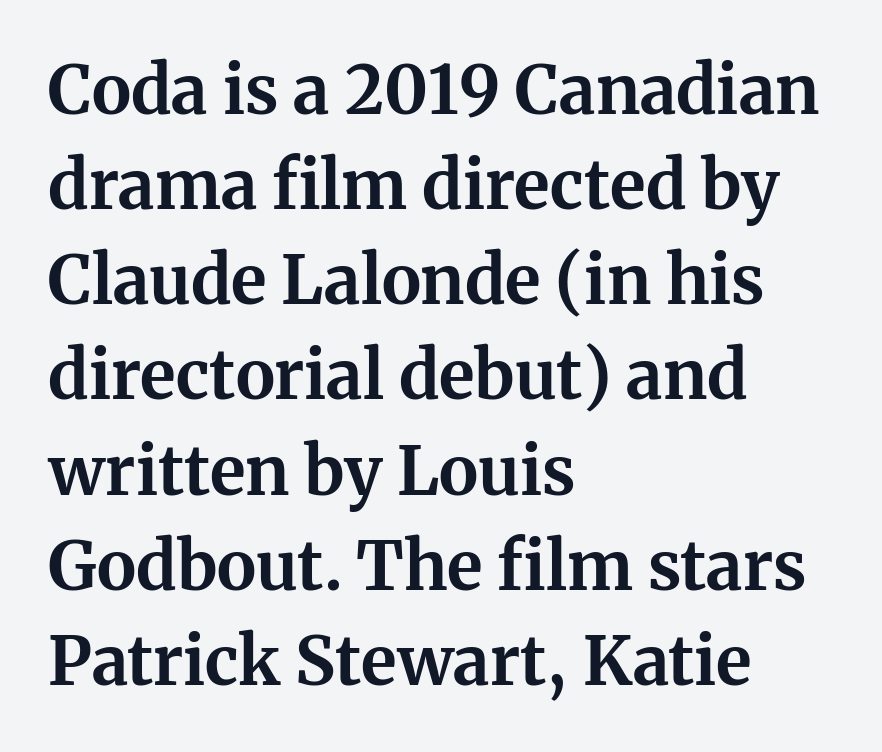
Descenders are the only things crossing below the line. Think of a printed novel: that variable character pitch is what you see here. The rendering uses a bold face; every stroke is thick and dark. Compared with typical body copy, the letter spacing here is the same.
